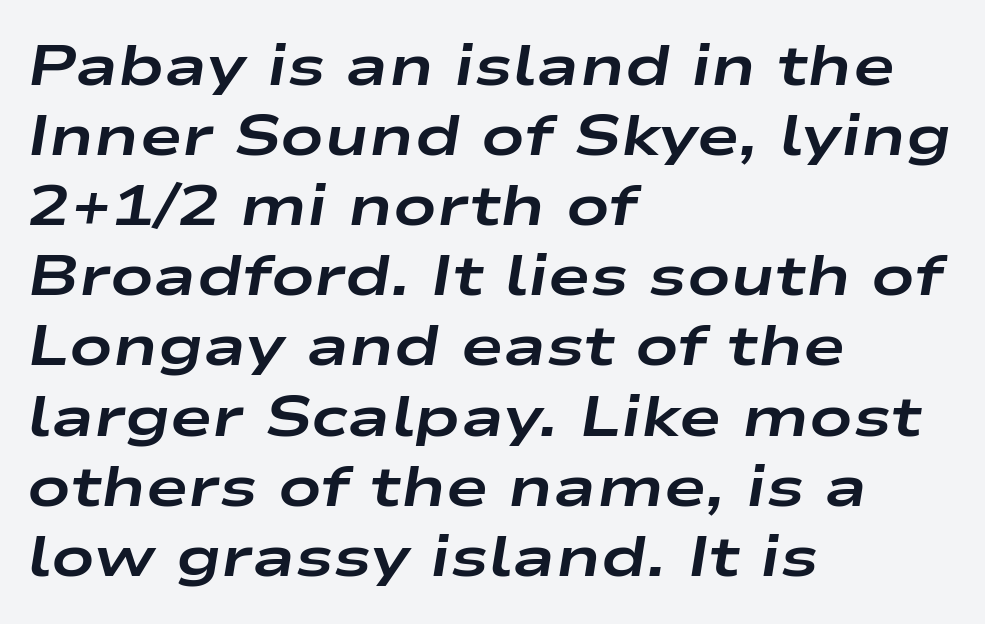
The image shows 57 px bold, wide type, italic (leaning right); set left-aligned, line spacing 1.23x, normal letter spacing, not underlined; low stroke contrast and a medium x-height.
